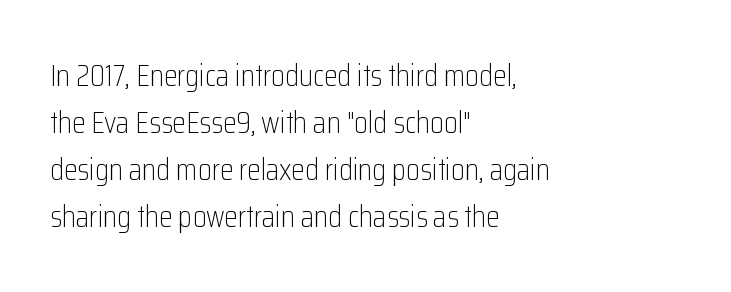
The image shows 31 px light, condensed sans-serif type, upright; set left-aligned, normal line spacing (1.52x), normal letter spacing, not underlined; low stroke contrast and a medium x-height.
